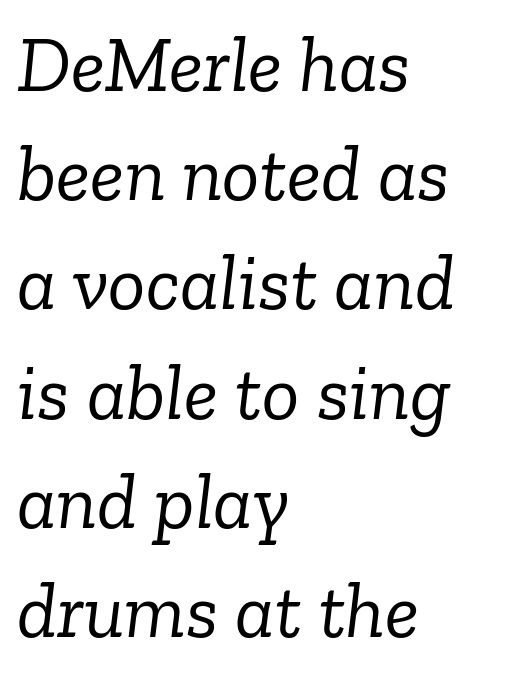
The image shows 78 px light serif type, italic (leaning right); set left-aligned, normal line spacing (1.4x), normal letter spacing, not underlined; low stroke contrast and a medium x-height.
